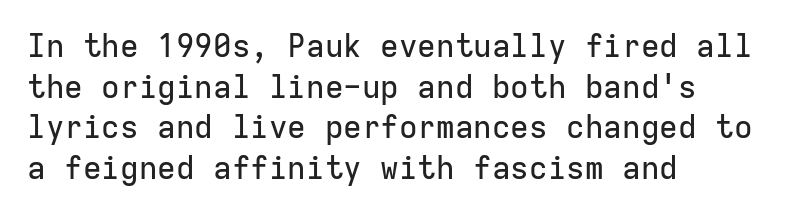
The image shows 31 px sans-serif type, upright, monospaced; set left-aligned, normal line spacing (1.31x), normal letter spacing, not underlined; low stroke contrast and a medium x-height.
